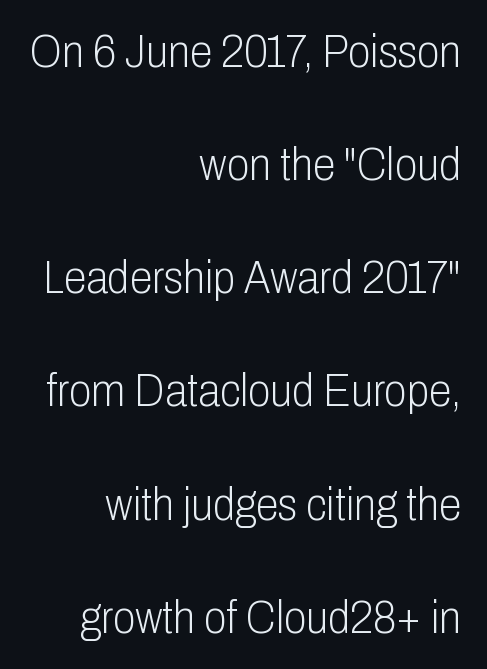
Is the block centered? No — it sits flush against the right margin. Horizontal bands of white between lines are thick stripes. No heavy texture on the line: the type isn't bold. The text was rendered using a sans face with plain stroke endings. The foot of each line stays bare and open.
